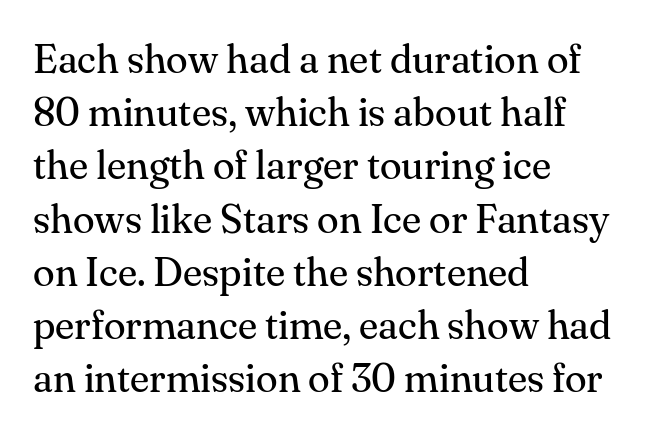
{"serif": "yes", "italic": "no", "bold": "no", "weight": "regular", "width": "normal", "stroke_contrast": "medium", "x_height": "small", "monospaced": "no", "underline": "no", "align": "left", "line_spacing": "normal", "line_spacing_ratio": 1.33, "letter_spacing": "normal", "letter_spacing_em": 0.0, "glyph_px": 40}
